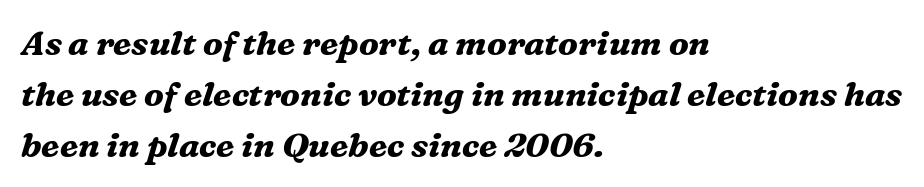
The image shows 34 px bold serif type, italic (leaning right); set left-aligned, normal line spacing (1.5x), normal letter spacing, not underlined; medium stroke contrast and a medium x-height.
